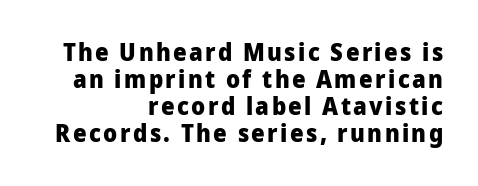
The paragraph shown leans on its right margin. Summary of vertical rhythm: compact, with narrow interline spacing. Underlining? Definitely not there. The typography opts for an upright posture over an oblique one. Summary of weight: heavy, a full bold.
